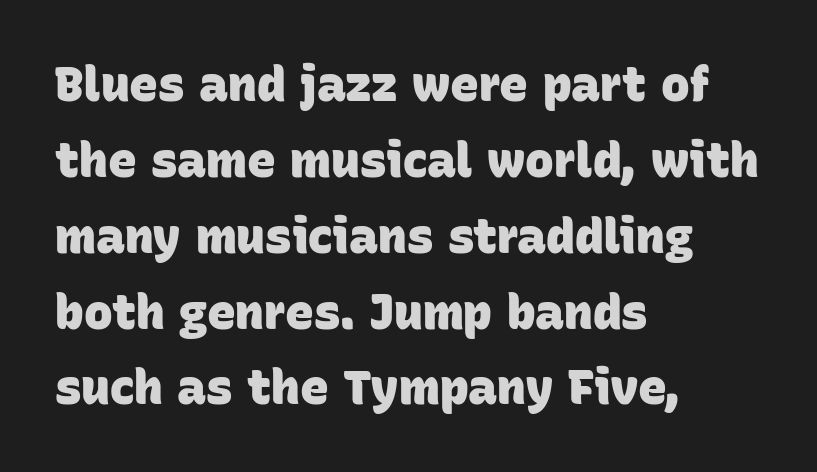
Q: Is the text bold? A: Yes.
Q: Is the typeface a serif or a sans-serif typeface? A: Sans-serif.
Q: Is the text underlined? A: No.
Q: How is the paragraph aligned? A: Left-aligned.
Q: Is the spacing between letters normal or unusually wide? A: Normal.
Q: Is the spacing between lines tight, normal or loose? A: Normal.
Q: Width (condensed, normal, or wide)? A: Normal.
Q: Stroke contrast? A: Low.
Q: x-height? A: Large.
Q: Monospaced? A: No.
